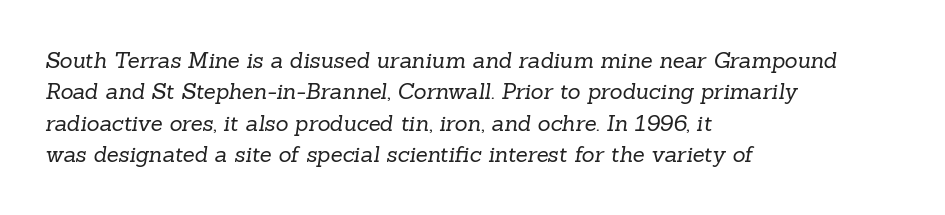
The image shows 22 px text type; set left-aligned, normal line spacing (1.43x), normal letter spacing, not underlined.
